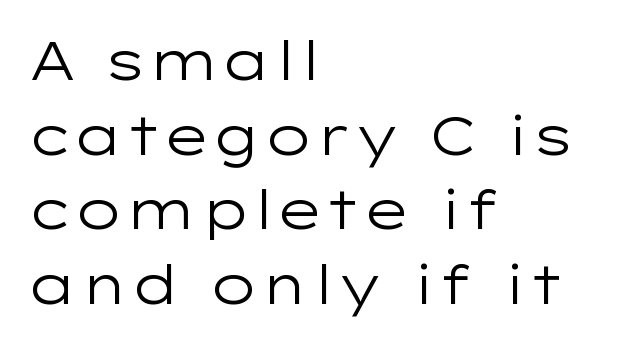
Stem width sits at or under what a default text font uses. Notice how the passage keeps a crisp vertical edge on the left only. Normally led — the rows are evenly, conventionally spaced. Unlike italic type, these characters show no tilt at all.
